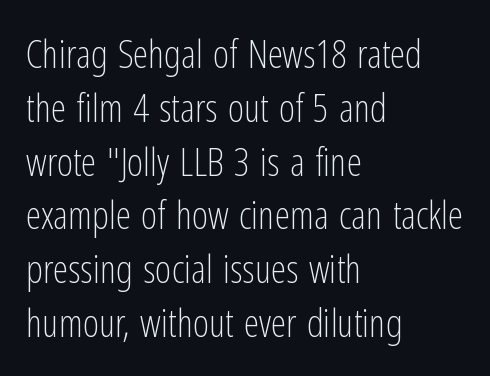
The typography opts for an upright posture over an oblique one. The text block is weighted toward the left margin, trailing off unevenly rightward. The font sits on the lighter half of the weight spectrum, regular included. The designer left line spacing at the default. Unlike a traditional serif, this face leaves its strokes unadorned.
